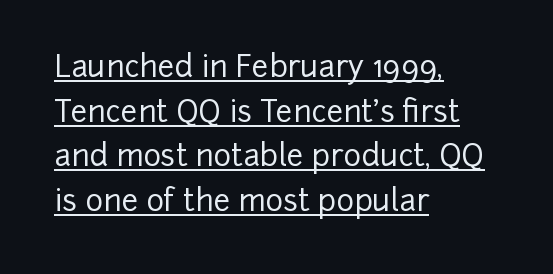
Q: Is the text italic (slanted)? A: No, it is upright.
Q: Is the typeface a serif or a sans-serif typeface? A: Sans-serif.
Q: Is the text underlined? A: Yes.
Q: How is the paragraph aligned? A: Left-aligned.
Q: Is the spacing between letters normal or unusually wide? A: Normal.
Q: Is the spacing between lines tight, normal or loose? A: Normal.
Q: Width (condensed, normal, or wide)? A: Normal.
Q: Stroke contrast? A: Low.
Q: x-height? A: Medium.
Q: Monospaced? A: No.
